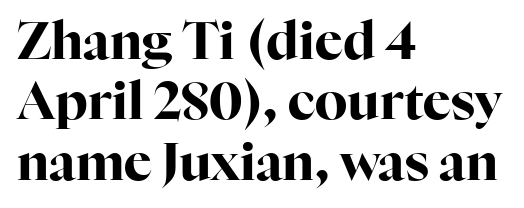
{"serif": "yes", "italic": "no", "bold": "yes", "weight": "bold", "width": "normal", "stroke_contrast": "high", "x_height": "medium", "monospaced": "no", "underline": "no", "align": "left", "line_spacing_ratio": 1.16, "letter_spacing": "normal", "letter_spacing_em": 0.0, "glyph_px": 52}
